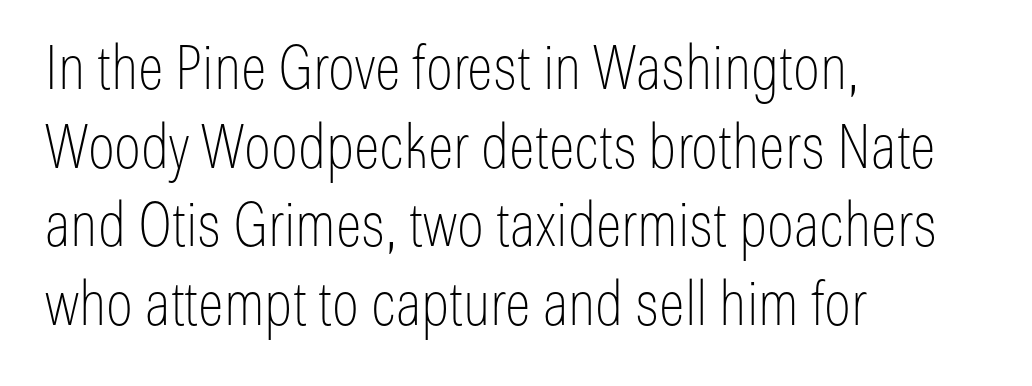
The image shows 61 px thin, condensed sans-serif type, upright; set left-aligned, normal line spacing (1.29x), normal letter spacing, not underlined; low stroke contrast and a medium x-height.
